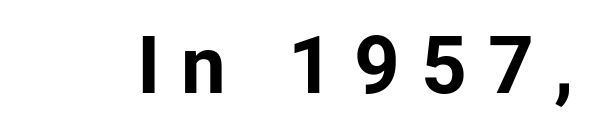
{"serif": "no", "italic": "no", "bold": "yes", "weight": "bold", "width": "normal", "stroke_contrast": "low", "x_height": "medium", "monospaced": "no", "underline": "no", "letter_spacing": "wide", "letter_spacing_em": 0.26, "glyph_px": 80}
